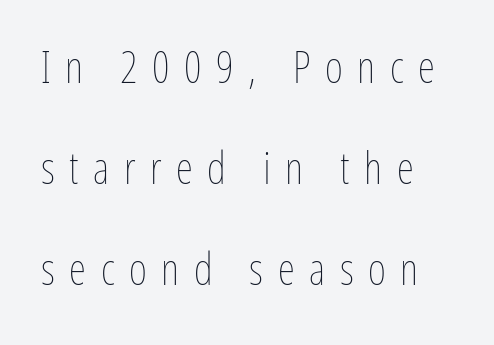
The image shows 44 px thin, condensed type, upright; set loose line spacing (2.3x), unusually wide letter spacing (+0.33 em), not underlined; low stroke contrast and a medium x-height.
